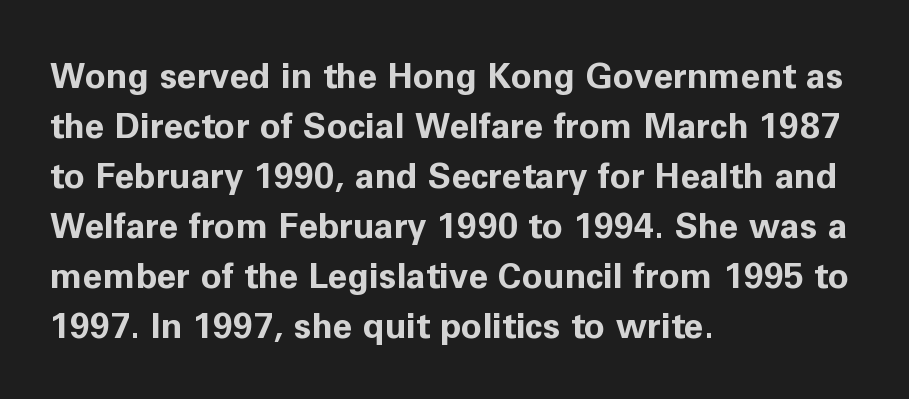
If you drew a line through each stem, it would be perfectly vertical. Is the letter spacing exaggerated? No — it looks like the ordinary default. Visually the block forms a straight wall on the left and a jagged coastline on the right. Are there feet on the stems? There aren't — it's a sans. The rendering uses a bold face; every stroke is thick and dark. Here the designer chose a conventional face with non-uniform glyph widths.
